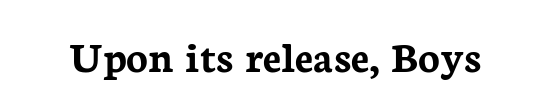
Caption: standard tracking, unaltered. Descenders hang freely into open space. Italic: no, the glyphs are upright roman. Typographic density is high because the face is bold. To sum up the face: it has serifs.
